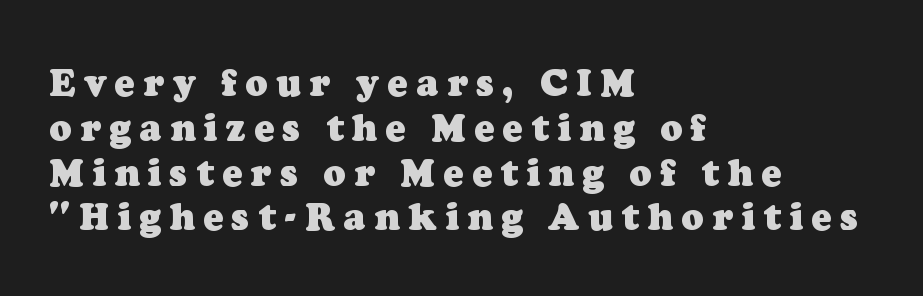
These lines stack with their left ends in a neat column. Note: serifs present on the glyphs. You could not count columns in this text — the font is proportionally spaced. The string is rendered with underlining switched off. The rendering uses a bold face; every stroke is thick and dark. Honestly, the letter spacing is so wide it's the main thing you notice.
